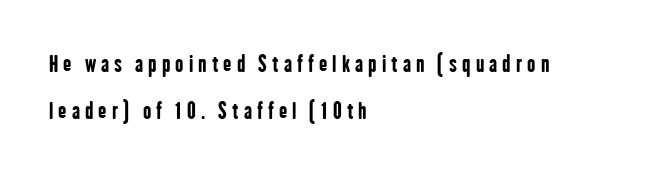
{"italic": "no", "bold": "yes", "underline": "no", "align": "left", "line_spacing": "loose", "line_spacing_ratio": 2.14, "letter_spacing": "wide", "letter_spacing_em": 0.23, "glyph_px": 22}
